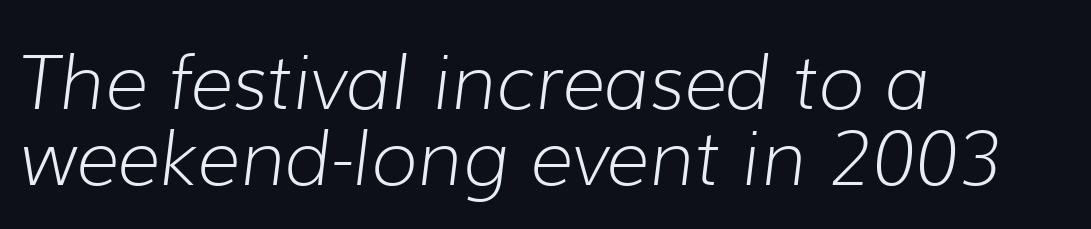
In terms of letterspacing, this is plain default setting. Caption: multi-line text, flush left, ragged right. Has an underline been added? It has not. Italic: yes, the glyphs are oblique. Character widths vary here, with narrow letters taking less room than wide ones. Leading: reduced.
